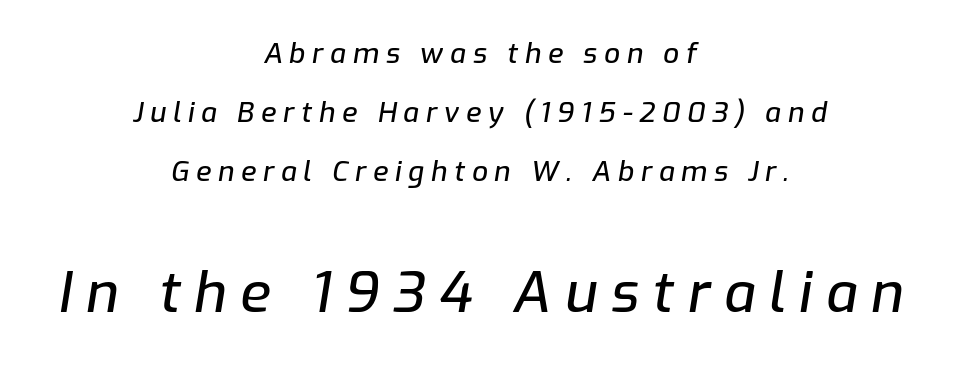
{"italic": "yes", "lean": "right", "slant_degrees": 9, "width": "normal", "stroke_contrast": "low", "x_height": "medium", "monospaced": "no", "underline": "no", "align": "center", "line_spacing": "loose", "line_spacing_ratio": 2.1, "letter_spacing": "wide", "letter_spacing_em": 0.24, "larger_block": "second", "size_ratio": 2.0, "glyph_px": 56}
